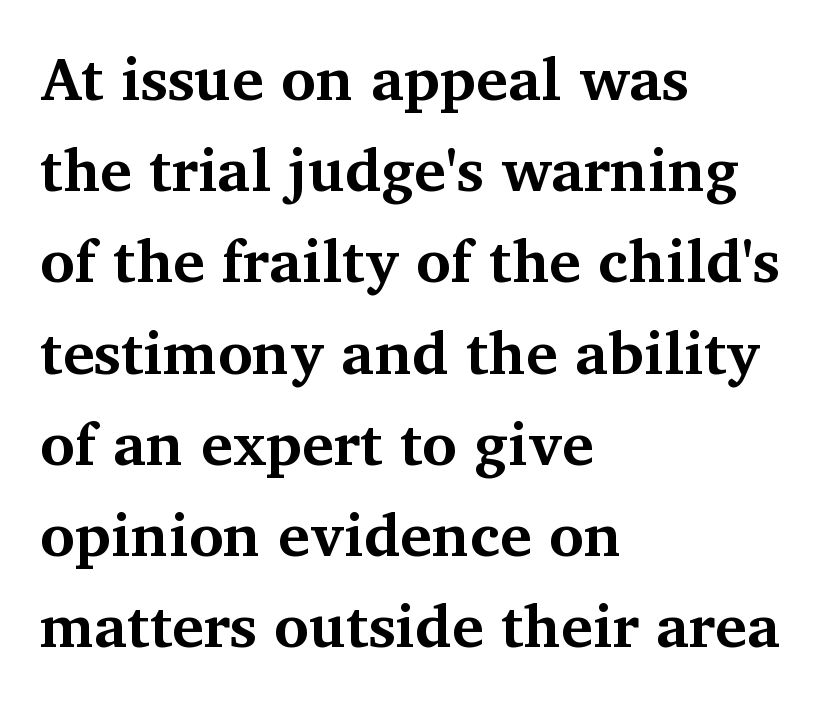
{"serif": "yes", "italic": "no", "bold": "yes", "weight": "bold", "width": "normal", "stroke_contrast": "medium", "x_height": "medium", "monospaced": "no", "underline": "no", "align": "left", "line_spacing": "normal", "line_spacing_ratio": 1.52, "letter_spacing": "normal", "letter_spacing_em": 0.0, "glyph_px": 60}
